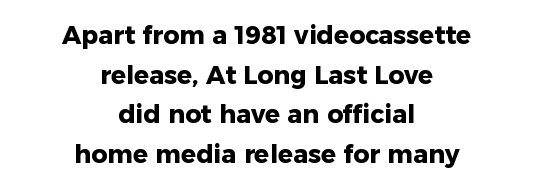
Ascenders rise straight up at ninety degrees. Is the letter spacing exaggerated? No — it looks like the ordinary default. The glyphs are unaccompanied by any horizontal stroke below them. Honestly, the row spacing looks completely unremarkable. The typesetter chose a symmetrical, centered arrangement here. Plenty of ink on the page — the face is bold.
